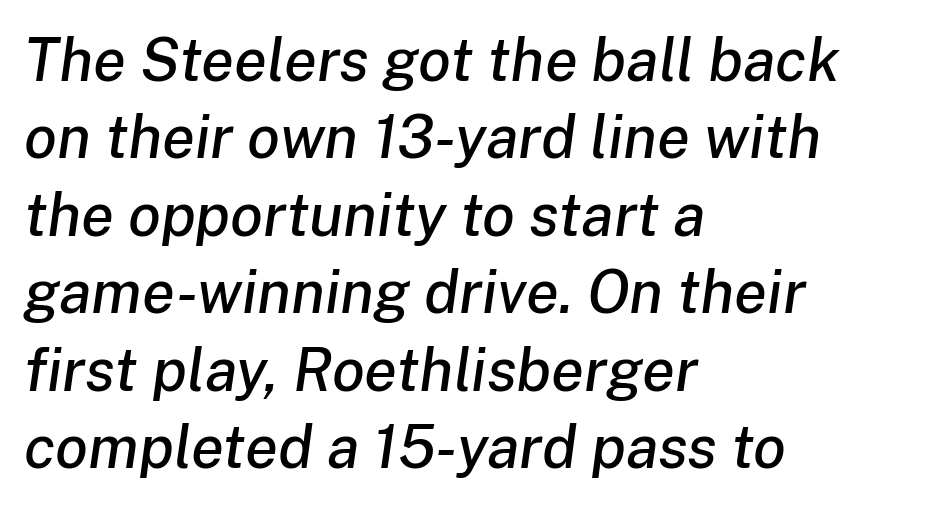
Look at the tracking — it's just the regular setting, nothing added. Does the leading feel generous? No, just average. These lines stack with their left ends in a neat column. Words float on clear page, feet unadorned.
